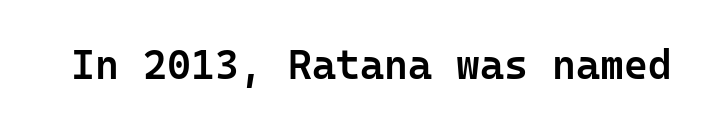
The image shows 41 px semibold sans-serif type, upright, monospaced; set normal letter spacing, not underlined; low stroke contrast and a medium x-height.
